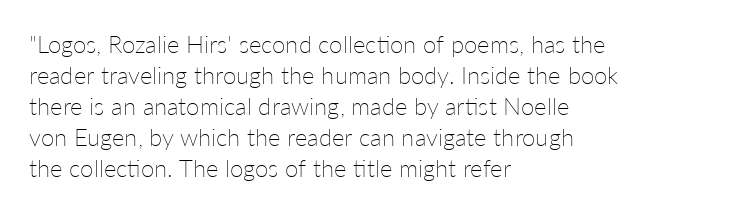
Q: Is the text bold? A: No.
Q: Is the text italic (slanted)? A: No, it is upright.
Q: Is the text underlined? A: No.
Q: How is the paragraph aligned? A: Left-aligned.
Q: Is the spacing between letters normal or unusually wide? A: Normal.
Q: Is the spacing between lines tight, normal or loose? A: Normal.
